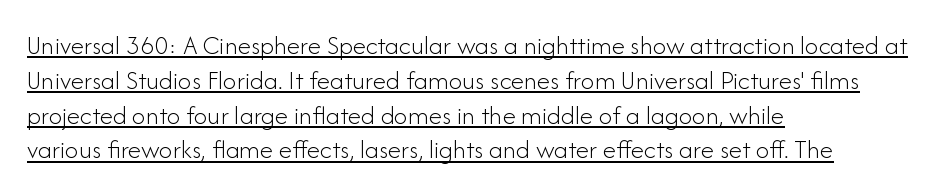
The image shows 27 px text type, upright; set left-aligned, normal line spacing (1.29x), normal letter spacing, underlined.
